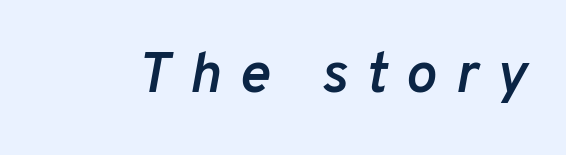
The face used here has a pronounced slope to its letters. Look at the tracking — it's clearly loosened, letters drifting apart. Quick note: underline off. The letters are semibold — heavier than regular but short of a full bold.
